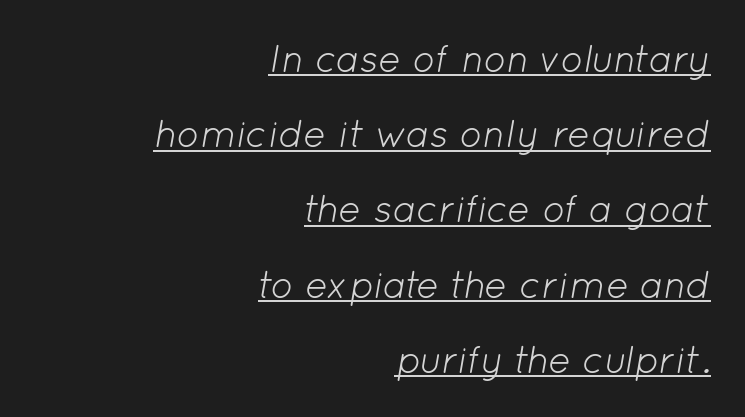
The image shows 38 px light type, italic (leaning right); set right-aligned, loose line spacing (1.98x), normal letter spacing, underlined; low stroke contrast and a medium x-height.
